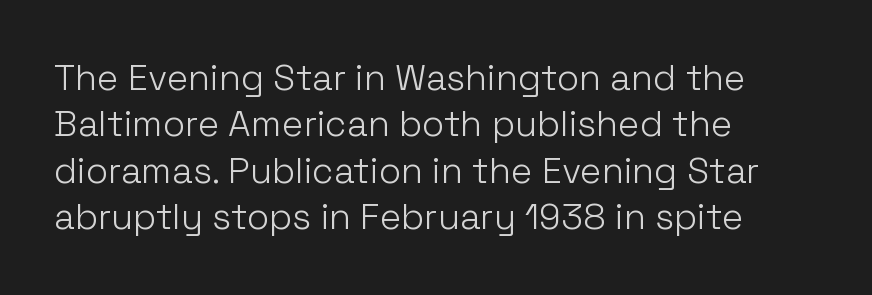
The image shows 36 px light sans-serif type, upright; set left-aligned, normal line spacing (1.29x), normal letter spacing, not underlined; low stroke contrast and a medium x-height.
